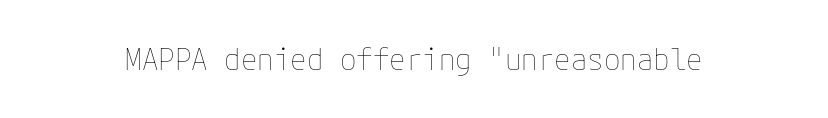
{"italic": "no", "bold": "no", "weight": "thin", "width": "normal", "stroke_contrast": "low", "x_height": "medium", "underline": "no", "letter_spacing": "normal", "letter_spacing_em": 0.0, "glyph_px": 30}
